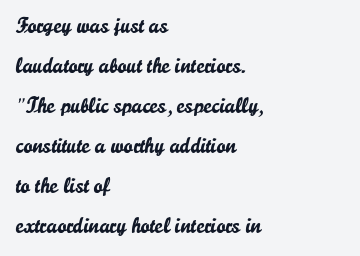
{"underline": "no", "align": "left", "line_spacing_ratio": 1.82, "letter_spacing": "normal", "letter_spacing_em": 0.0, "glyph_px": 22}
